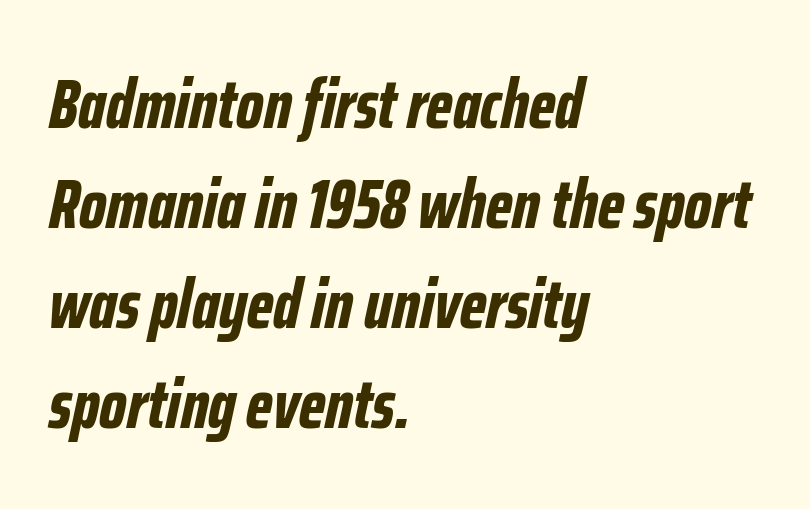
{"italic": "yes", "lean": "right", "slant_degrees": 12, "bold": "yes", "weight": "bold", "width": "condensed", "stroke_contrast": "low", "x_height": "medium", "monospaced": "no", "underline": "no", "align": "left", "line_spacing": "normal", "line_spacing_ratio": 1.45, "letter_spacing": "normal", "letter_spacing_em": 0.0, "glyph_px": 69}
